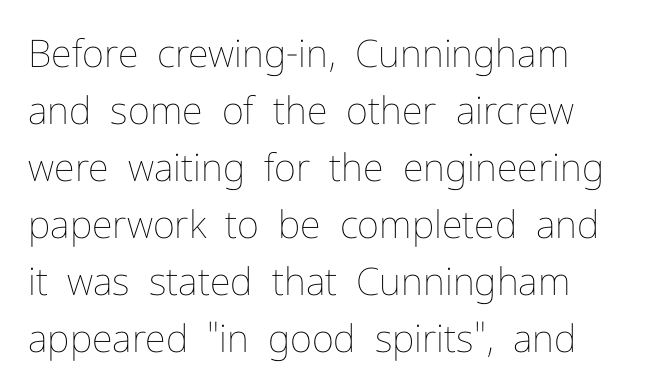
Q: Is the text bold? A: No.
Q: Is the text italic (slanted)? A: No, it is upright.
Q: Is the text underlined? A: No.
Q: Is the spacing between letters normal or unusually wide? A: Normal.
Q: Is the spacing between lines tight, normal or loose? A: Normal.
Q: Width (condensed, normal, or wide)? A: Normal.
Q: Stroke contrast? A: Low.
Q: x-height? A: Medium.
Q: Monospaced? A: No.
